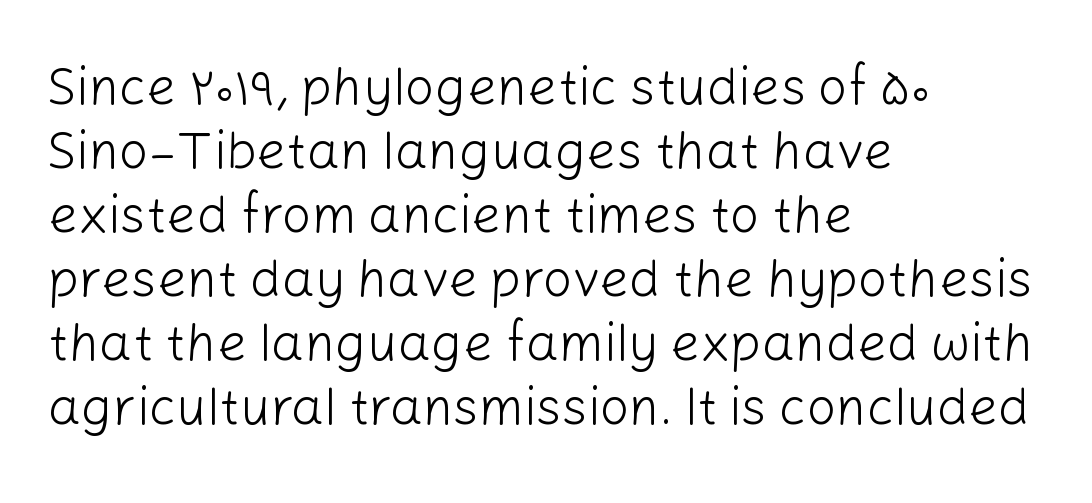
The image shows 52 px light sans-serif type, upright; set left-aligned, line spacing 1.23x, normal letter spacing, not underlined; low stroke contrast and a medium x-height.
